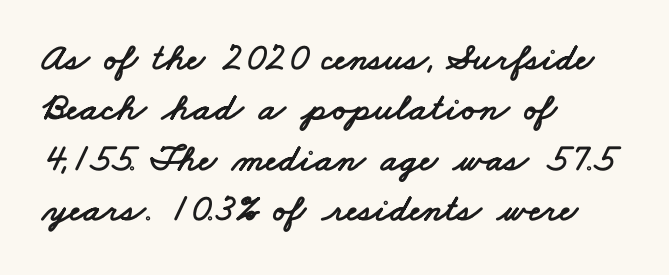
Q: Is the typeface a serif or a sans-serif typeface? A: Sans-serif.
Q: Is the text underlined? A: No.
Q: How is the paragraph aligned? A: Left-aligned.
Q: Is the spacing between letters normal or unusually wide? A: Normal.
Q: Is the spacing between lines tight, normal or loose? A: Normal.
Q: Width (condensed, normal, or wide)? A: Wide.
Q: Stroke contrast? A: Low.
Q: x-height? A: Small.
Q: Monospaced? A: No.
